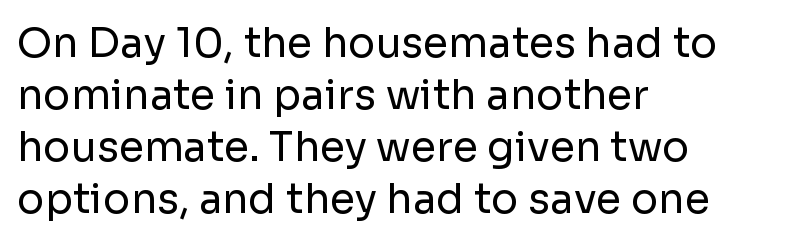
Q: Is the text bold? A: No.
Q: Is the text italic (slanted)? A: No, it is upright.
Q: Is the typeface a serif or a sans-serif typeface? A: Sans-serif.
Q: Is the text underlined? A: No.
Q: How is the paragraph aligned? A: Left-aligned.
Q: Is the spacing between letters normal or unusually wide? A: Normal.
Q: Is the spacing between lines tight, normal or loose? A: Normal.
Q: Width (condensed, normal, or wide)? A: Normal.
Q: Stroke contrast? A: Low.
Q: x-height? A: Medium.
Q: Monospaced? A: No.
